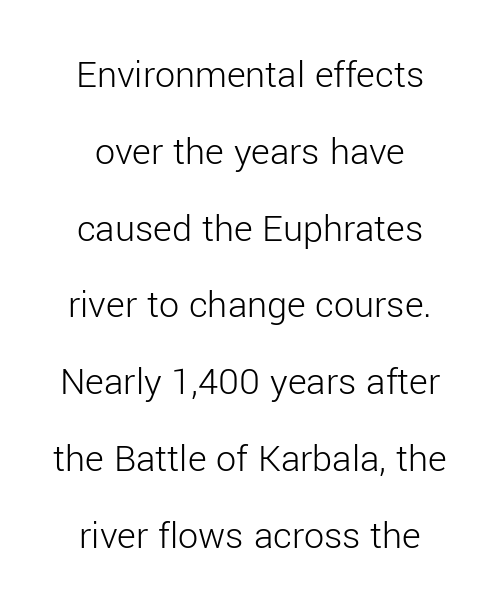
Q: Is the text bold? A: No.
Q: Is the text italic (slanted)? A: No, it is upright.
Q: Is the typeface a serif or a sans-serif typeface? A: Sans-serif.
Q: Is the text underlined? A: No.
Q: How is the paragraph aligned? A: Centered.
Q: Is the spacing between letters normal or unusually wide? A: Normal.
Q: Is the spacing between lines tight, normal or loose? A: Loose.
Q: Width (condensed, normal, or wide)? A: Normal.
Q: Stroke contrast? A: Low.
Q: x-height? A: Medium.
Q: Monospaced? A: No.
